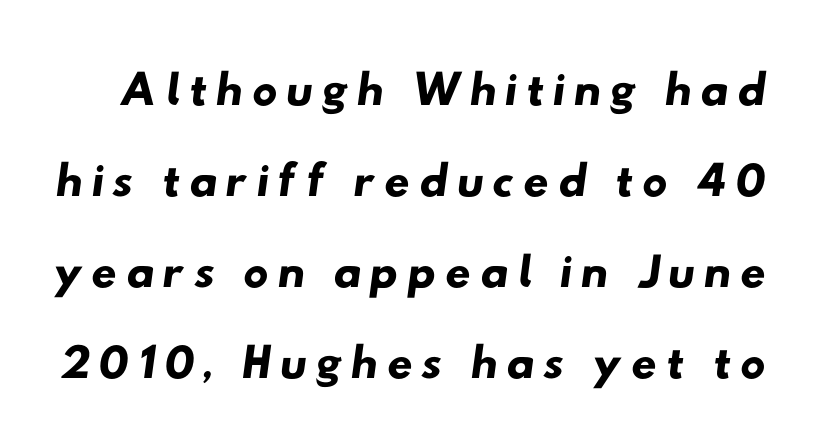
Q: Is the typeface a serif or a sans-serif typeface? A: Sans-serif.
Q: Is the text underlined? A: No.
Q: Is the spacing between lines tight, normal or loose? A: Normal.
Q: Width (condensed, normal, or wide)? A: Wide.
Q: Stroke contrast? A: Low.
Q: x-height? A: Small.
Q: Monospaced? A: No.
